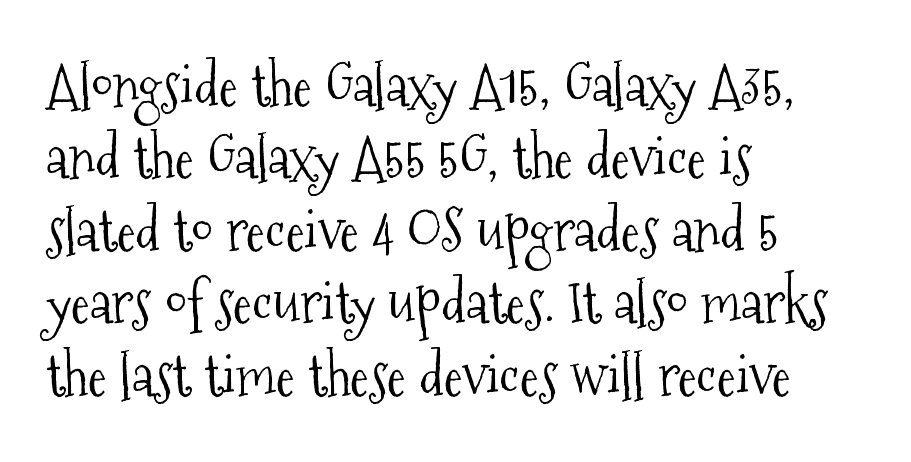
The image shows 57 px light, condensed serif type, upright; set left-aligned, normal line spacing (1.27x), normal letter spacing, not underlined; medium stroke contrast and a medium x-height.
